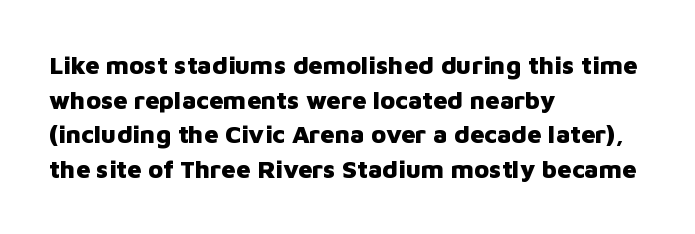
{"italic": "no", "bold": "yes", "underline": "no", "align": "left", "line_spacing": "normal", "line_spacing_ratio": 1.39, "letter_spacing": "normal", "letter_spacing_em": 0.0, "glyph_px": 25}
